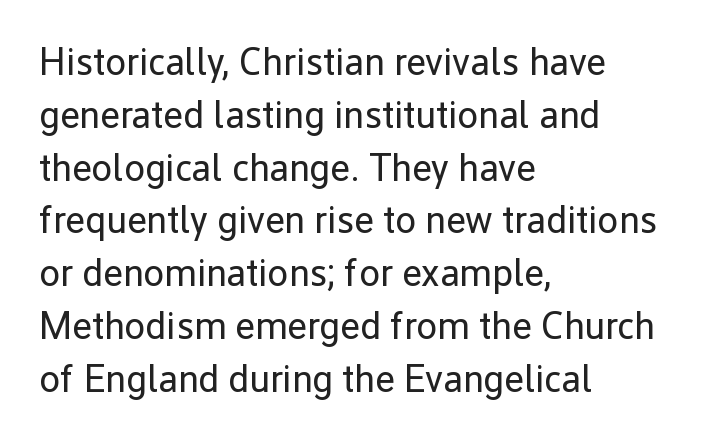
{"serif": "no", "italic": "no", "bold": "no", "weight": "regular", "width": "normal", "stroke_contrast": "low", "x_height": "medium", "monospaced": "no", "underline": "no", "align": "left", "line_spacing": "normal", "line_spacing_ratio": 1.39, "letter_spacing": "normal", "letter_spacing_em": 0.0, "glyph_px": 38}
